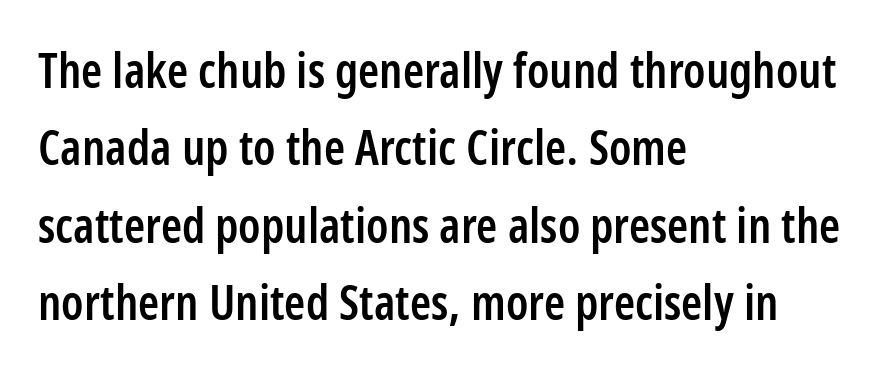
Q: Is the text bold? A: Semi-bold.
Q: Is the text italic (slanted)? A: No, it is upright.
Q: Is the typeface a serif or a sans-serif typeface? A: Sans-serif.
Q: Is the text underlined? A: No.
Q: How is the paragraph aligned? A: Left-aligned.
Q: Is the spacing between letters normal or unusually wide? A: Normal.
Q: Is the spacing between lines tight, normal or loose? A: Normal.
Q: Width (condensed, normal, or wide)? A: Condensed.
Q: Stroke contrast? A: Low.
Q: x-height? A: Medium.
Q: Monospaced? A: No.
